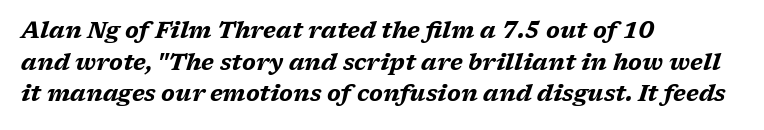
Left-aligned paragraph, ragged on the right. The words here are not underlined. Regular leading. There's an unmistakable incline to the writing here.
